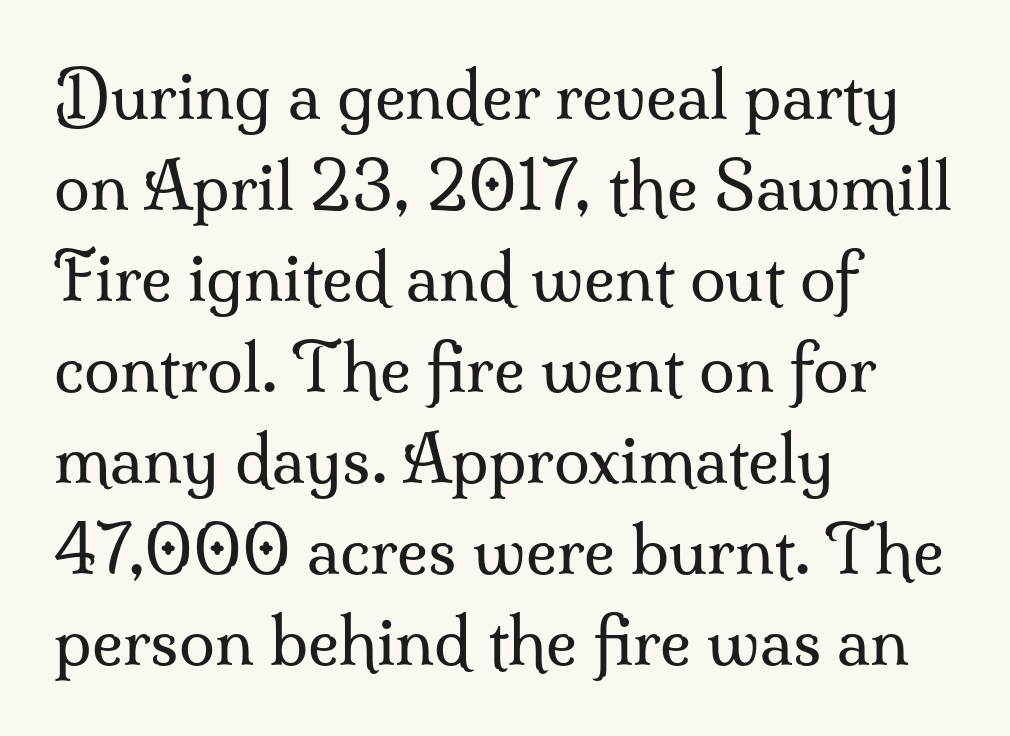
Q: Is the text bold? A: No.
Q: Is the text italic (slanted)? A: No, it is upright.
Q: Is the typeface a serif or a sans-serif typeface? A: Serif.
Q: Is the text underlined? A: No.
Q: How is the paragraph aligned? A: Left-aligned.
Q: Is the spacing between letters normal or unusually wide? A: Normal.
Q: Is the spacing between lines tight, normal or loose? A: Normal.
Q: Width (condensed, normal, or wide)? A: Normal.
Q: Stroke contrast? A: Medium.
Q: x-height? A: Small.
Q: Monospaced? A: No.
